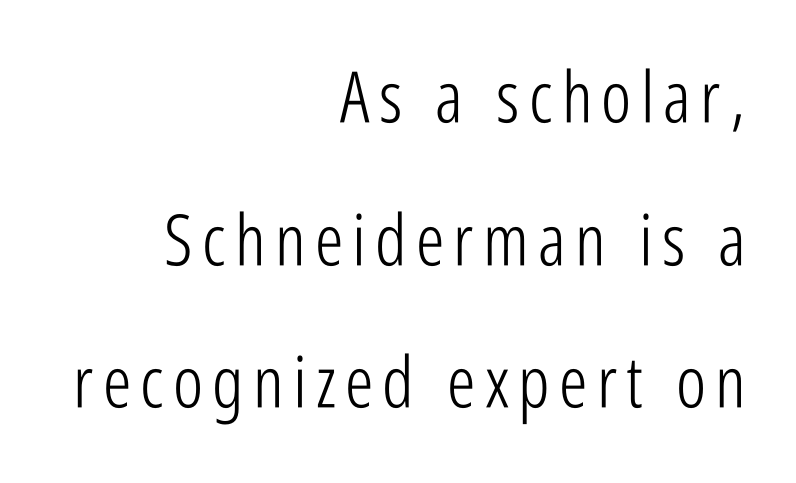
The image shows 71 px light, condensed sans-serif type, upright; set right-aligned, loose line spacing (2.01x), not underlined; low stroke contrast and a medium x-height.
